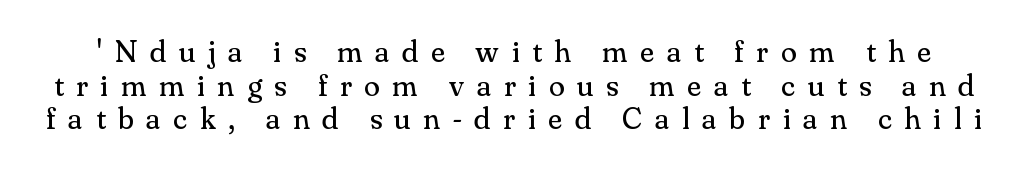
{"serif": "yes", "italic": "no", "bold": "no", "weight": "regular", "width": "normal", "stroke_contrast": "medium", "x_height": "small", "monospaced": "no", "underline": "no", "line_spacing": "tight", "line_spacing_ratio": 1.05, "letter_spacing": "wide", "letter_spacing_em": 0.4, "glyph_px": 32}
